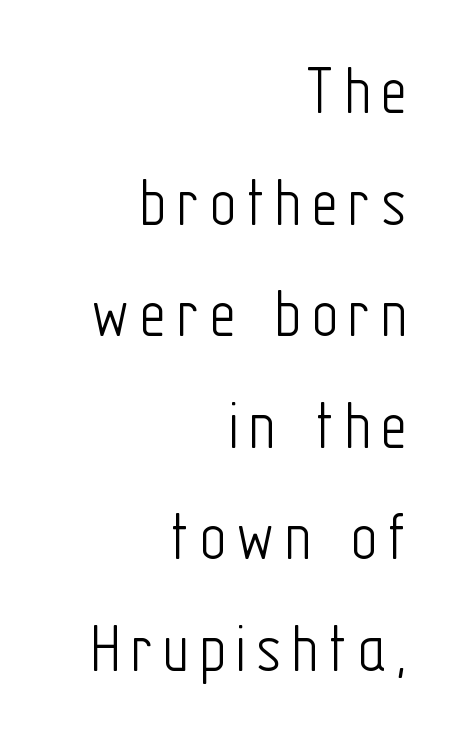
Q: Is the text bold? A: No.
Q: Is the text italic (slanted)? A: No, it is upright.
Q: Is the typeface a serif or a sans-serif typeface? A: Sans-serif.
Q: Is the text underlined? A: No.
Q: How is the paragraph aligned? A: Right-aligned.
Q: Is the spacing between lines tight, normal or loose? A: Normal.
Q: Width (condensed, normal, or wide)? A: Condensed.
Q: Stroke contrast? A: Low.
Q: x-height? A: Medium.
Q: Monospaced? A: No.
